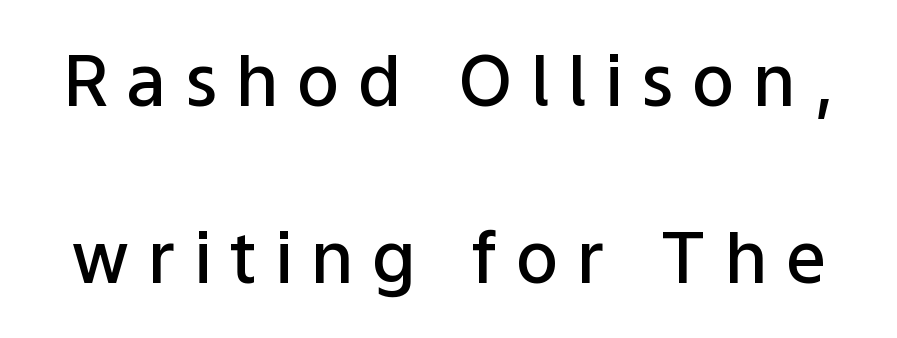
Q: Is the text bold? A: Semi-bold.
Q: Is the text italic (slanted)? A: No, it is upright.
Q: Is the typeface a serif or a sans-serif typeface? A: Sans-serif.
Q: Is the text underlined? A: No.
Q: Is the spacing between letters normal or unusually wide? A: Unusually wide.
Q: Is the spacing between lines tight, normal or loose? A: Loose.
Q: Width (condensed, normal, or wide)? A: Normal.
Q: Stroke contrast? A: Low.
Q: x-height? A: Medium.
Q: Monospaced? A: No.
